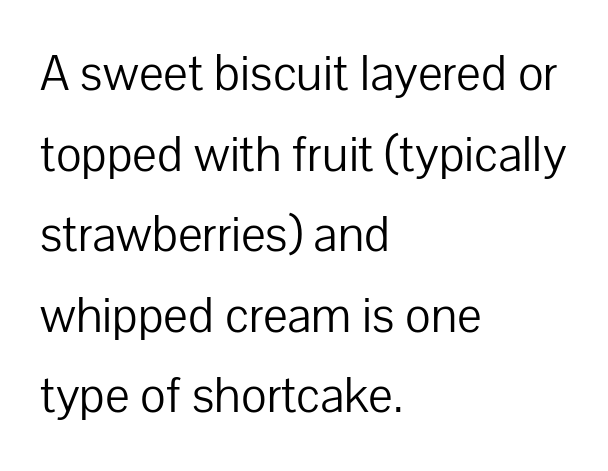
The image shows 52 px light sans-serif type, upright; set left-aligned, normal line spacing (1.55x), normal letter spacing, not underlined; low stroke contrast and a medium x-height.
